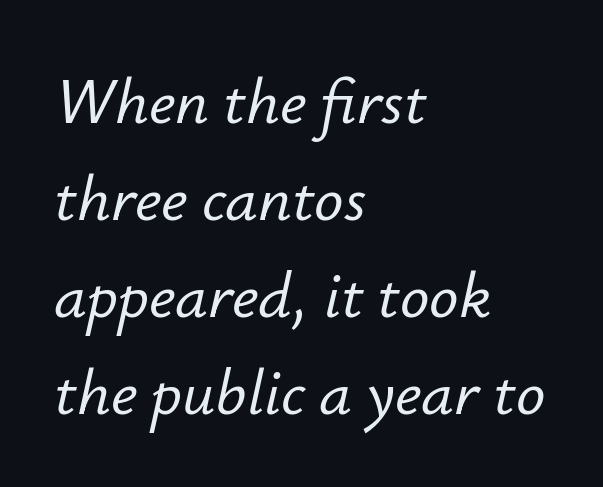
{"italic": "yes", "lean": "right", "slant_degrees": 12, "width": "normal", "stroke_contrast": "low", "x_height": "small", "monospaced": "no", "underline": "no", "align": "left", "line_spacing": "normal", "line_spacing_ratio": 1.49, "letter_spacing": "normal", "letter_spacing_em": 0.0, "glyph_px": 65}
